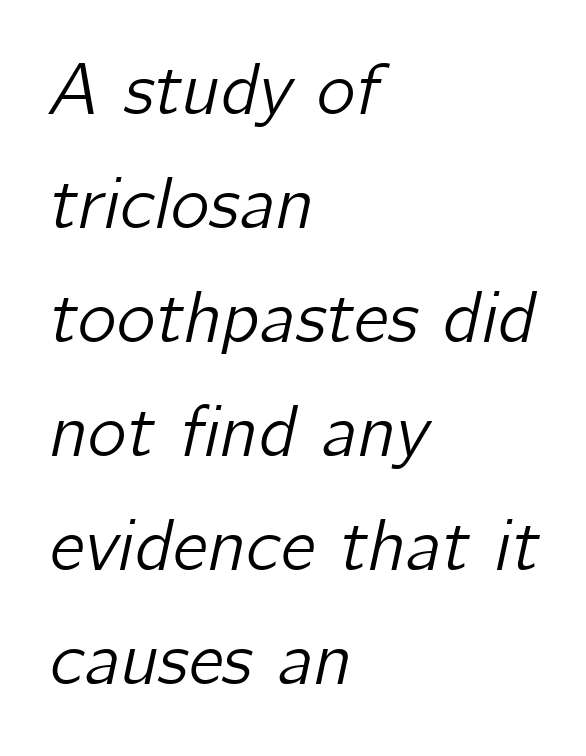
{"italic": "yes", "lean": "right", "slant_degrees": 12, "width": "normal", "stroke_contrast": "low", "x_height": "medium", "monospaced": "no", "underline": "no", "align": "left", "line_spacing": "normal", "line_spacing_ratio": 1.54, "letter_spacing": "normal", "letter_spacing_em": 0.0, "glyph_px": 74}
